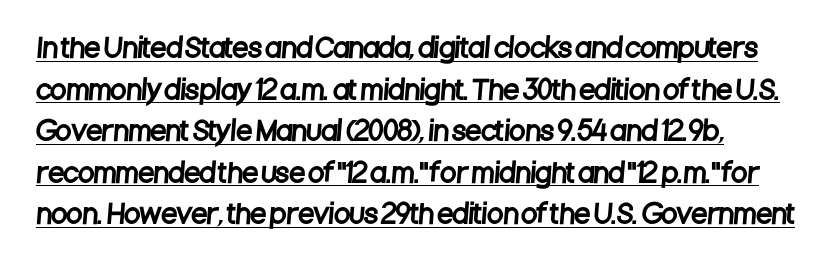
Q: Is the text underlined? A: Yes.
Q: Is the spacing between letters normal or unusually wide? A: Normal.
Q: Is the spacing between lines tight, normal or loose? A: Normal.
